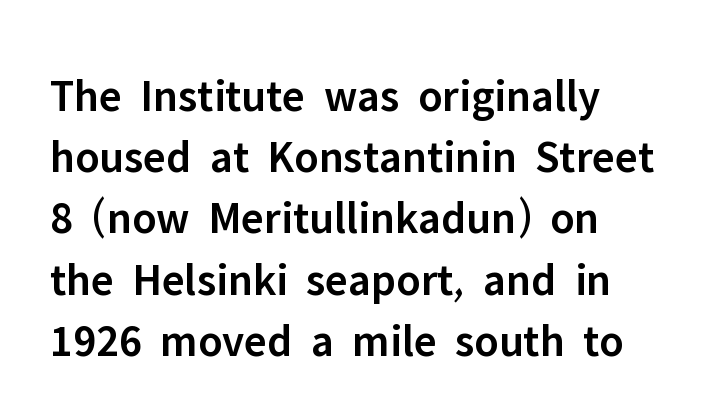
Q: Is the text bold? A: Semi-bold.
Q: Is the text italic (slanted)? A: No, it is upright.
Q: Is the typeface a serif or a sans-serif typeface? A: Sans-serif.
Q: Is the text underlined? A: No.
Q: How is the paragraph aligned? A: Left-aligned.
Q: Is the spacing between letters normal or unusually wide? A: Normal.
Q: Is the spacing between lines tight, normal or loose? A: Normal.
Q: Width (condensed, normal, or wide)? A: Normal.
Q: Stroke contrast? A: Low.
Q: x-height? A: Medium.
Q: Monospaced? A: No.
